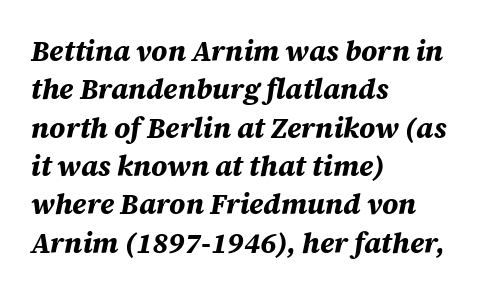
{"italic": "yes", "lean": "right", "slant_degrees": 12, "bold": "yes", "weight": "bold", "width": "normal", "stroke_contrast": "medium", "x_height": "large", "monospaced": "no", "underline": "no", "align": "left", "line_spacing": "normal", "line_spacing_ratio": 1.37, "letter_spacing": "normal", "letter_spacing_em": 0.0, "glyph_px": 28}
